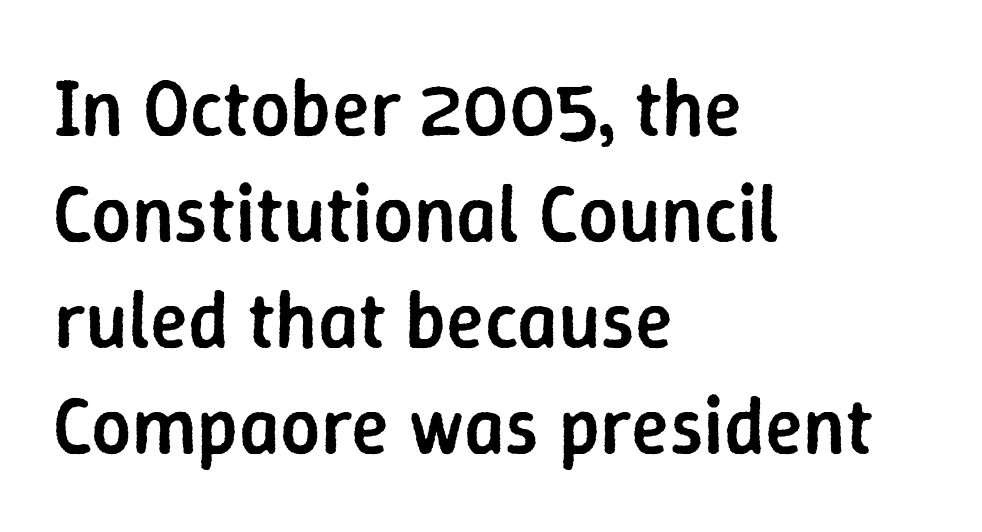
The image shows 79 px semibold sans-serif type, upright; set left-aligned, normal line spacing (1.34x), normal letter spacing, not underlined; low stroke contrast and a medium x-height.
